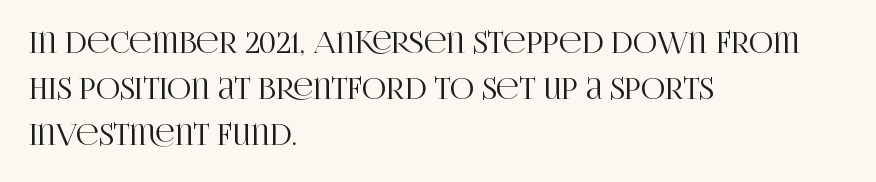
The image shows 30 px condensed serif type, upright; set left-aligned, normal line spacing (1.54x), normal letter spacing, not underlined; high stroke contrast and a large x-height.
